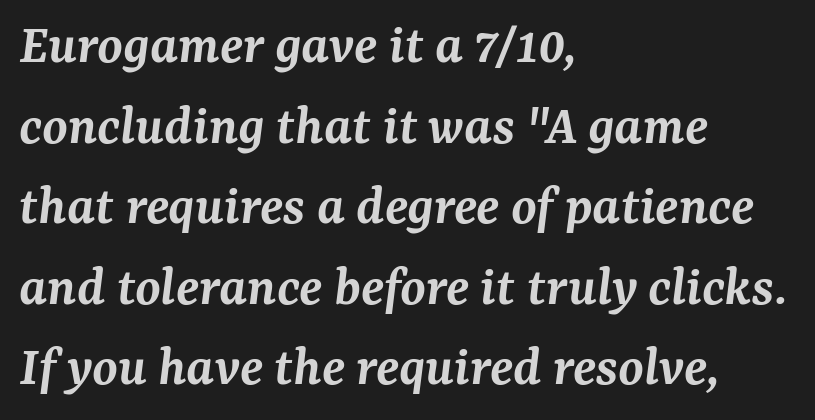
Q: Is the text bold? A: Semi-bold.
Q: Is the text italic (slanted)? A: Yes, it leans right by about 7 degrees.
Q: Is the typeface a serif or a sans-serif typeface? A: Serif.
Q: Is the text underlined? A: No.
Q: How is the paragraph aligned? A: Left-aligned.
Q: Is the spacing between letters normal or unusually wide? A: Normal.
Q: Is the spacing between lines tight, normal or loose? A: Normal.
Q: Width (condensed, normal, or wide)? A: Normal.
Q: Stroke contrast? A: Medium.
Q: x-height? A: Medium.
Q: Monospaced? A: No.
